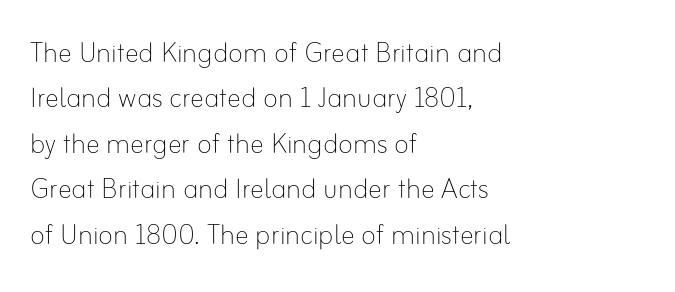
The image shows 35 px thin type, upright; set left-aligned, normal line spacing (1.3x), normal letter spacing, not underlined; low stroke contrast and a small x-height.
